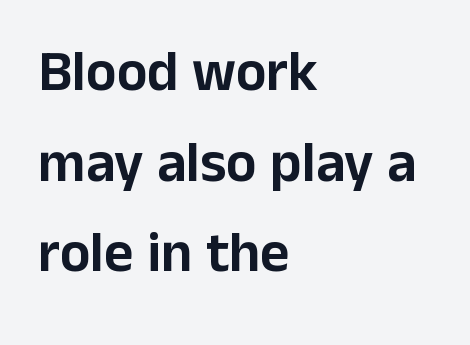
Q: Is the text italic (slanted)? A: No, it is upright.
Q: Is the typeface a serif or a sans-serif typeface? A: Sans-serif.
Q: Is the text underlined? A: No.
Q: How is the paragraph aligned? A: Left-aligned.
Q: Is the spacing between letters normal or unusually wide? A: Normal.
Q: Is the spacing between lines tight, normal or loose? A: Normal.
Q: Width (condensed, normal, or wide)? A: Normal.
Q: Stroke contrast? A: Low.
Q: x-height? A: Medium.
Q: Monospaced? A: No.
